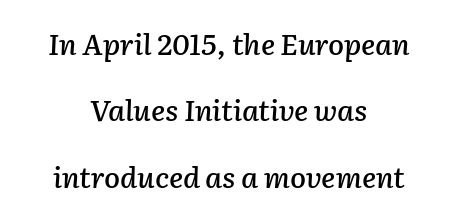
The image shows 29 px text type, italic (leaning right); set centered, loose line spacing (2.29x), normal letter spacing, not underlined; low stroke contrast and a medium x-height.
